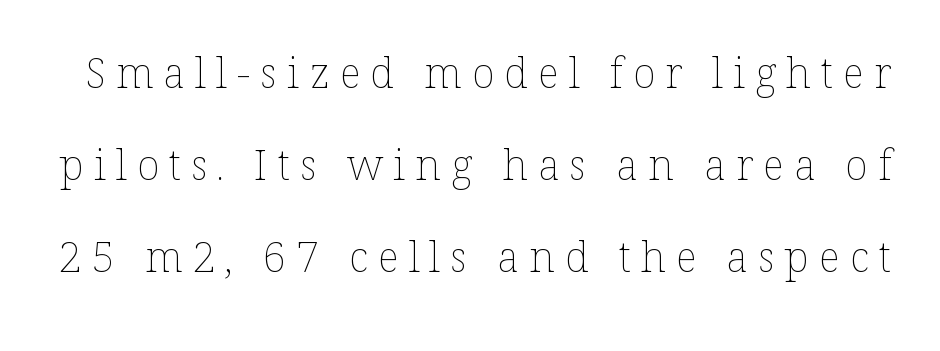
Only glyphs here, with clear space below each row. This sample trades compactness for vertical openness between lines. Letter spacing: wide. Weight: in the light-to-regular range.
